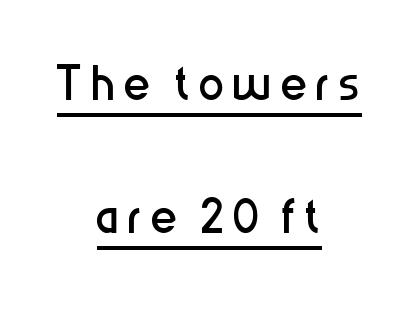
Every word sits above its own underline. The letters advance in unequal steps, a hallmark of proportional type. Each new line begins a long way beneath the previous one. Reading down the block, each line starts at a different indent, mirrored at its end. When letters stand straight like this, we call the style roman or upright.
